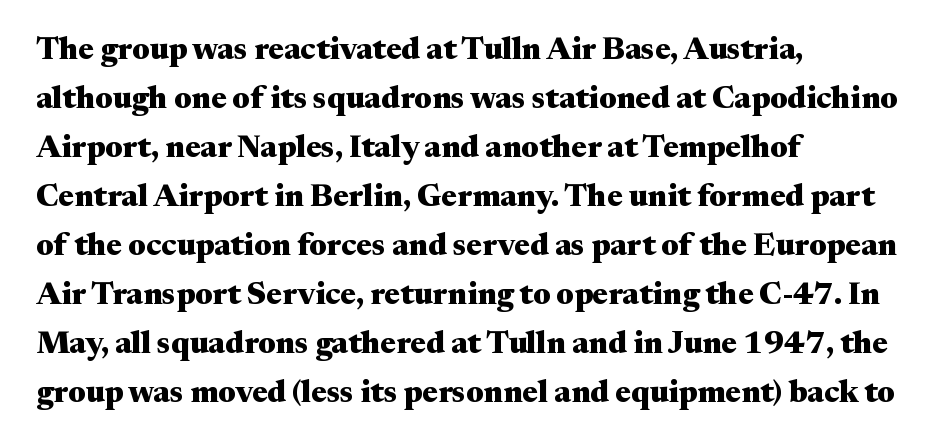
The image shows 31 px heavy, wide serif type, upright; set left-aligned, normal line spacing (1.58x), normal letter spacing, not underlined; medium stroke contrast and a medium x-height.
